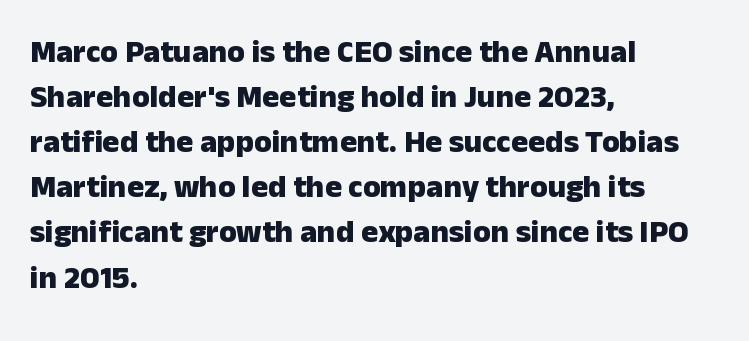
Q: Is the text bold? A: Yes.
Q: Is the text italic (slanted)? A: No, it is upright.
Q: Is the typeface a serif or a sans-serif typeface? A: Sans-serif.
Q: Is the text underlined? A: No.
Q: How is the paragraph aligned? A: Left-aligned.
Q: Is the spacing between letters normal or unusually wide? A: Normal.
Q: Is the spacing between lines tight, normal or loose? A: Normal.
Q: Width (condensed, normal, or wide)? A: Normal.
Q: Stroke contrast? A: Low.
Q: x-height? A: Medium.
Q: Monospaced? A: No.
